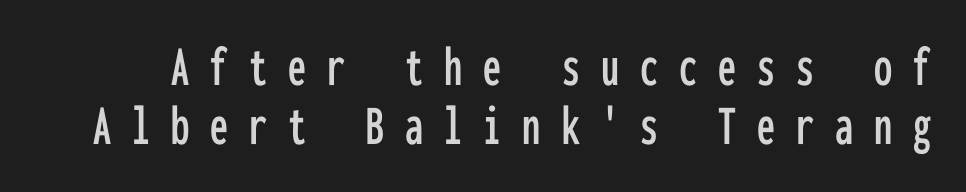
{"serif": "no", "italic": "no", "width": "condensed", "stroke_contrast": "low", "x_height": "medium", "monospaced": "yes", "underline": "no", "line_spacing": "tight", "line_spacing_ratio": 1.02, "letter_spacing": "wide", "letter_spacing_em": 0.36, "glyph_px": 58}
